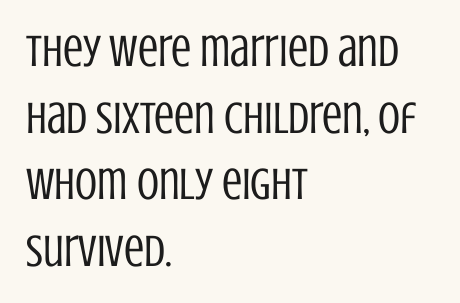
Q: Is the text bold? A: No.
Q: Is the text italic (slanted)? A: No, it is upright.
Q: Is the typeface a serif or a sans-serif typeface? A: Sans-serif.
Q: Is the text underlined? A: No.
Q: How is the paragraph aligned? A: Left-aligned.
Q: Is the spacing between letters normal or unusually wide? A: Normal.
Q: Is the spacing between lines tight, normal or loose? A: Normal.
Q: Width (condensed, normal, or wide)? A: Condensed.
Q: Stroke contrast? A: Low.
Q: x-height? A: Large.
Q: Monospaced? A: No.
